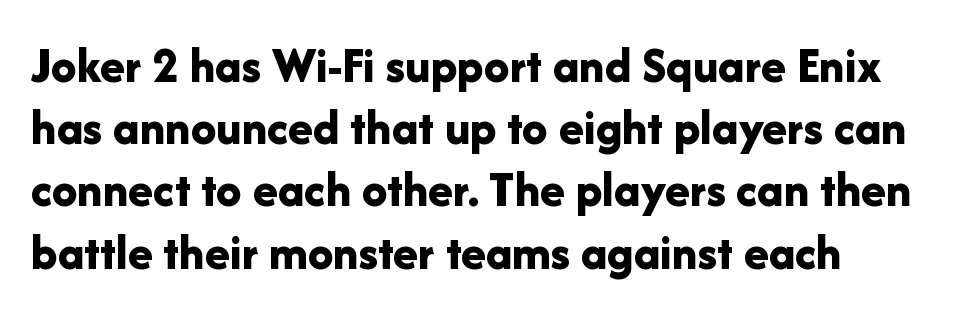
Weight: bold. This rendering leaves character spacing at its baseline value. The foot of each line stays bare and open. Unlike a traditional serif, this face leaves its strokes unadorned. Do the letters lean? They stand straight.
